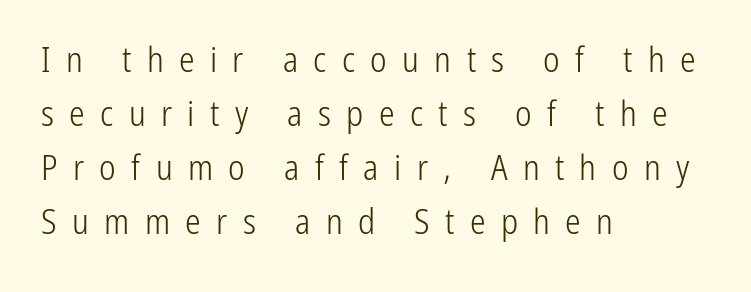
{"serif": "no", "italic": "no", "bold": "no", "weight": "light", "width": "condensed", "stroke_contrast": "low", "x_height": "medium", "monospaced": "no", "underline": "no", "align": "left", "line_spacing": "normal", "line_spacing_ratio": 1.54, "letter_spacing": "wide", "letter_spacing_em": 0.44, "glyph_px": 35}
